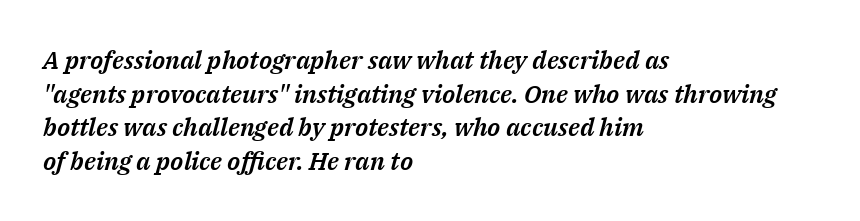
Q: Is the text italic (slanted)? A: Yes, it leans right by about 14 degrees.
Q: Is the text underlined? A: No.
Q: How is the paragraph aligned? A: Left-aligned.
Q: Is the spacing between letters normal or unusually wide? A: Normal.
Q: Is the spacing between lines tight, normal or loose? A: Normal.
